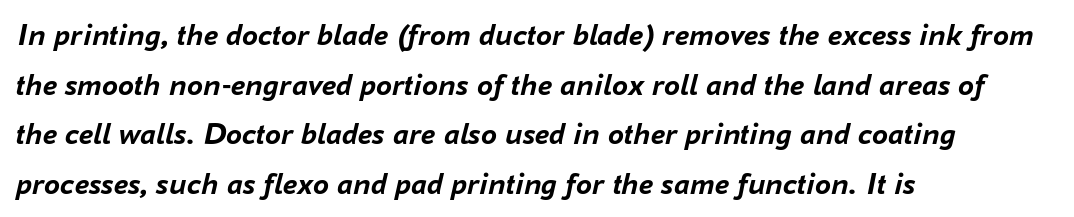
The letters advance in unequal steps, a hallmark of proportional type. The designer left line spacing at the default. Characters follow at the spacing the type designer built in. The strip under each line holds only bare page. When letters slant like this, we call the style italic.
